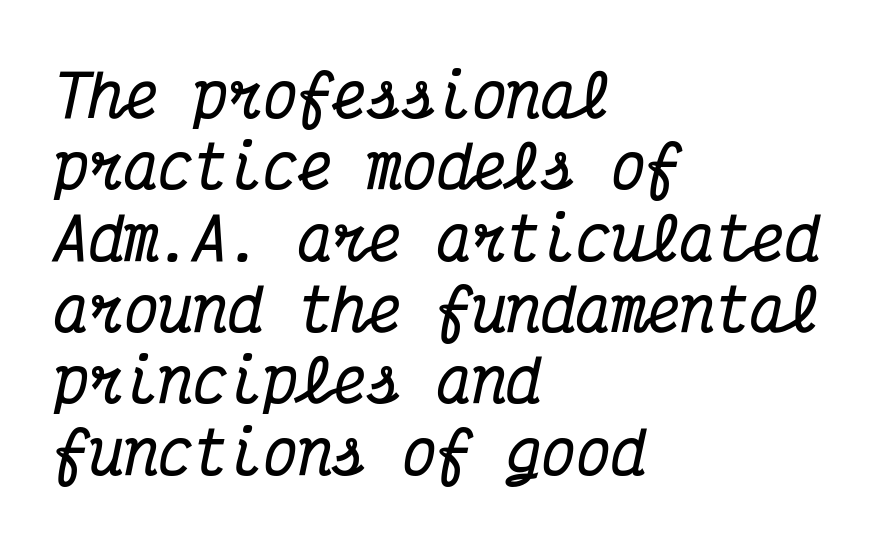
{"serif": "yes", "italic": "yes", "lean": "right", "slant_degrees": 12, "bold": "yes", "weight": "bold", "width": "condensed", "stroke_contrast": "medium", "x_height": "medium", "monospaced": "yes", "underline": "no", "align": "left", "line_spacing_ratio": 1.23, "letter_spacing": "normal", "letter_spacing_em": 0.0, "glyph_px": 58}
